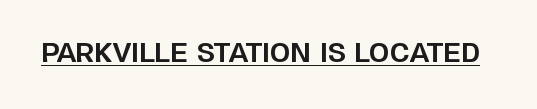
{"italic": "no", "bold": "yes", "underline": "yes", "letter_spacing": "normal", "letter_spacing_em": 0.0, "glyph_px": 26}
